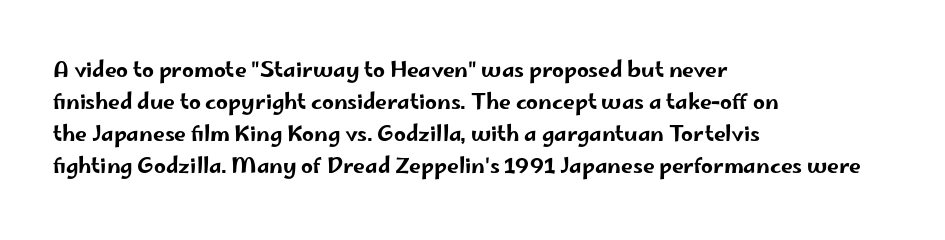
Spacing between characters is what you'd get straight out of the box. This sample is left-justified, so line endings fall wherever the words run out. Has an underline been added? It has not. Evenly set lines give the paragraph a standard silhouette. You can tell it's not italic because the verticals are truly vertical.
